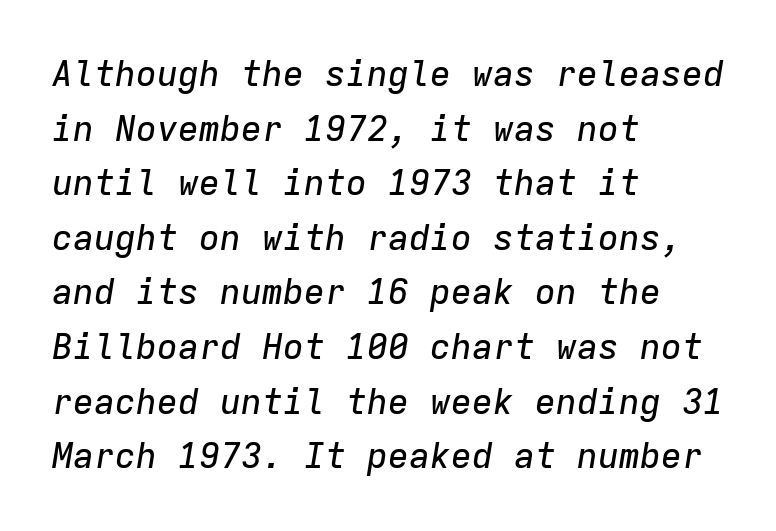
Q: Is the text italic (slanted)? A: Yes, it leans right by about 9 degrees.
Q: Is the text underlined? A: No.
Q: How is the paragraph aligned? A: Left-aligned.
Q: Is the spacing between letters normal or unusually wide? A: Normal.
Q: Is the spacing between lines tight, normal or loose? A: Normal.
Q: Width (condensed, normal, or wide)? A: Normal.
Q: Stroke contrast? A: Low.
Q: x-height? A: Medium.
Q: Monospaced? A: Yes.
